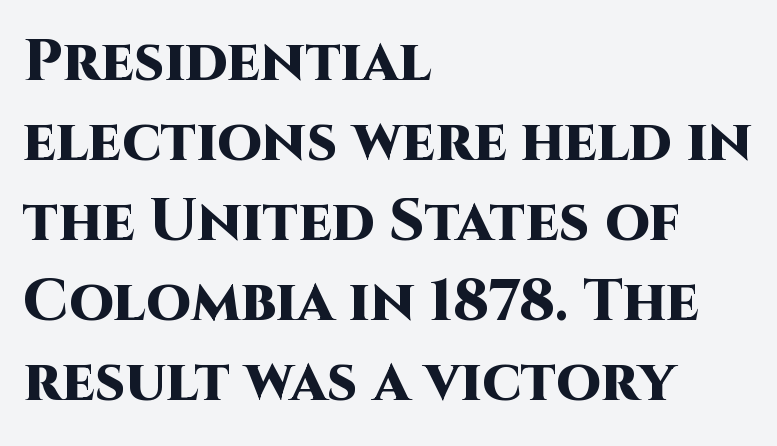
Q: Is the text bold? A: Yes.
Q: Is the text italic (slanted)? A: No, it is upright.
Q: Is the typeface a serif or a sans-serif typeface? A: Sans-serif.
Q: Is the text underlined? A: No.
Q: How is the paragraph aligned? A: Left-aligned.
Q: Is the spacing between letters normal or unusually wide? A: Normal.
Q: Is the spacing between lines tight, normal or loose? A: Normal.
Q: Width (condensed, normal, or wide)? A: Normal.
Q: Stroke contrast? A: High.
Q: x-height? A: Large.
Q: Monospaced? A: No.
